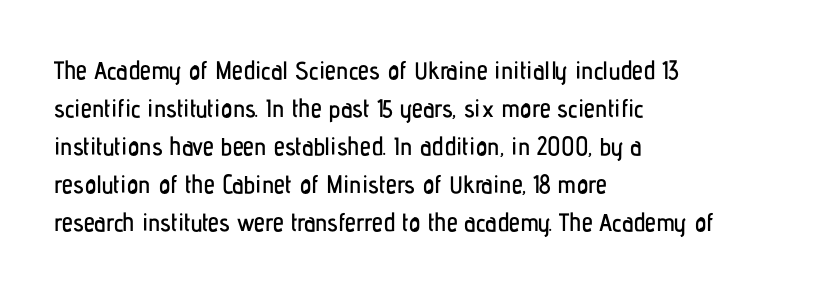
Q: Is the text italic (slanted)? A: No, it is upright.
Q: Is the text underlined? A: No.
Q: How is the paragraph aligned? A: Left-aligned.
Q: Is the spacing between letters normal or unusually wide? A: Normal.
Q: Is the spacing between lines tight, normal or loose? A: Normal.
